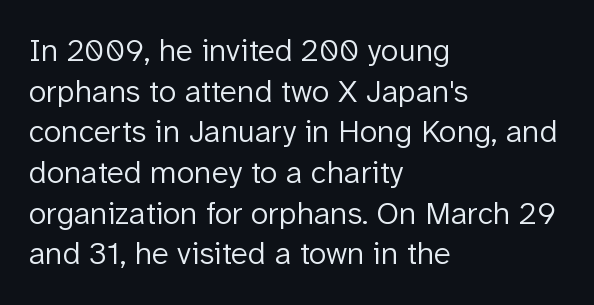
{"serif": "no", "italic": "no", "bold": "no", "weight": "light", "width": "normal", "stroke_contrast": "low", "x_height": "medium", "monospaced": "no", "underline": "no", "align": "left", "line_spacing": "normal", "line_spacing_ratio": 1.27, "letter_spacing": "normal", "letter_spacing_em": 0.0, "glyph_px": 32}
